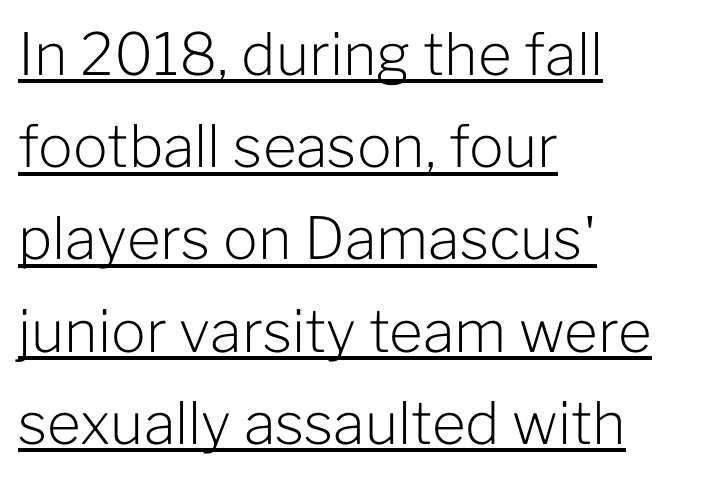
{"serif": "no", "italic": "no", "bold": "no", "weight": "light", "width": "normal", "stroke_contrast": "low", "x_height": "medium", "monospaced": "no", "underline": "yes", "align": "left", "line_spacing": "normal", "line_spacing_ratio": 1.59, "letter_spacing": "normal", "letter_spacing_em": 0.0, "glyph_px": 58}
